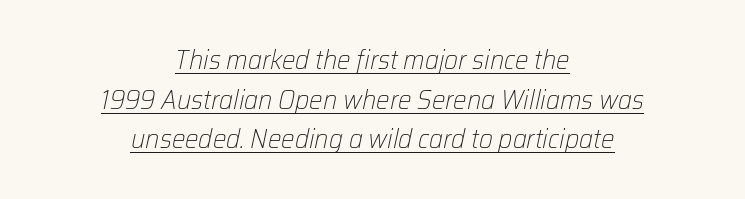
Successive baselines arrive at the customary interval. If you folded the block vertically in half, each line would mirror itself in length. Is there an underline? Yes — a line sits under the letters. In terms of letterspacing, this is plain default setting.
